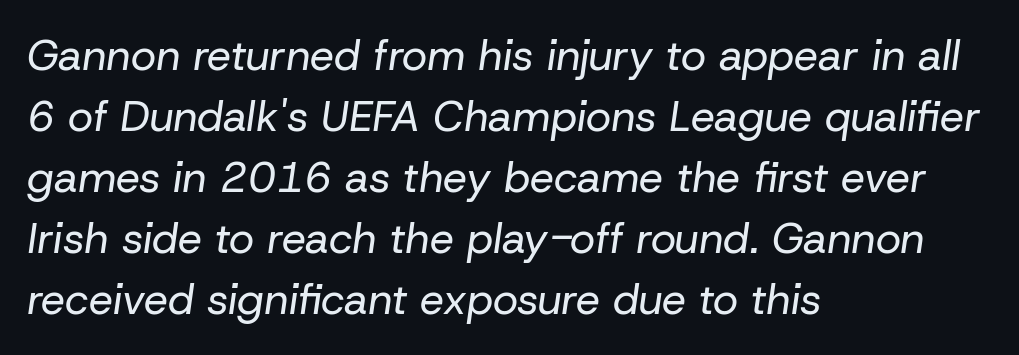
The image shows 43 px regular-weight type, italic (leaning right); set left-aligned, normal line spacing (1.42x), normal letter spacing, not underlined; low stroke contrast and a medium x-height.
